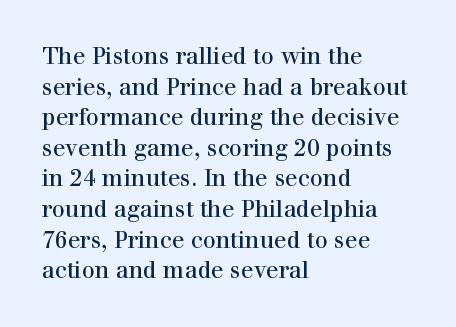
{"italic": "no", "bold": "no", "underline": "no", "align": "left", "line_spacing": "normal", "line_spacing_ratio": 1.33, "letter_spacing": "normal", "letter_spacing_em": 0.0, "glyph_px": 23}
